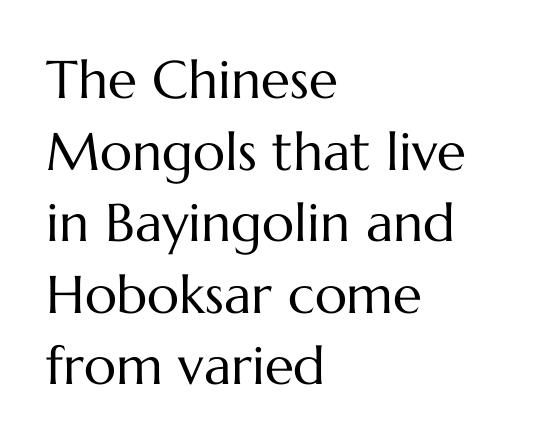
Q: Is the text bold? A: No.
Q: Is the text italic (slanted)? A: No, it is upright.
Q: Is the text underlined? A: No.
Q: How is the paragraph aligned? A: Left-aligned.
Q: Is the spacing between letters normal or unusually wide? A: Normal.
Q: Is the spacing between lines tight, normal or loose? A: Normal.
Q: Width (condensed, normal, or wide)? A: Normal.
Q: Stroke contrast? A: Medium.
Q: x-height? A: Medium.
Q: Monospaced? A: No.
